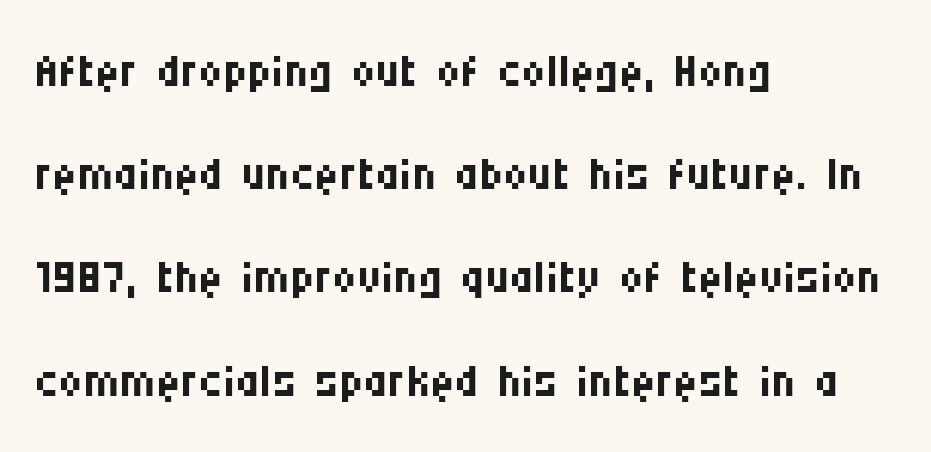
Q: Is the text bold? A: No.
Q: Is the text italic (slanted)? A: No, it is upright.
Q: Is the typeface a serif or a sans-serif typeface? A: Sans-serif.
Q: Is the text underlined? A: No.
Q: How is the paragraph aligned? A: Left-aligned.
Q: Is the spacing between letters normal or unusually wide? A: Normal.
Q: Is the spacing between lines tight, normal or loose? A: Normal.
Q: Width (condensed, normal, or wide)? A: Condensed.
Q: Stroke contrast? A: Medium.
Q: x-height? A: Large.
Q: Monospaced? A: No.
